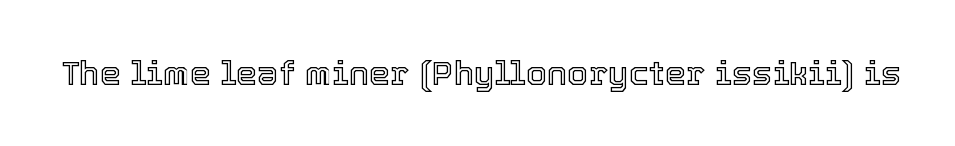
The image shows 34 px text type, upright; set normal letter spacing, not underlined; a medium x-height.
